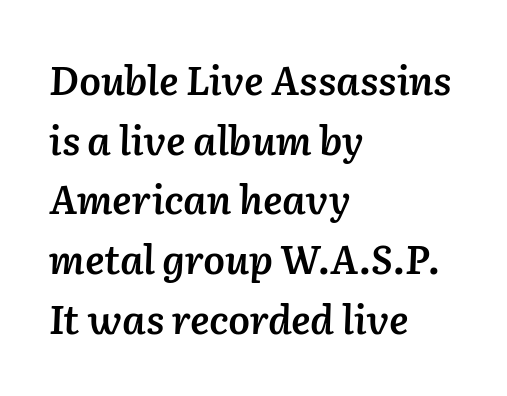
The image shows 39 px semibold type, italic (leaning right); set left-aligned, normal line spacing (1.53x), normal letter spacing, not underlined; low stroke contrast and a medium x-height.
